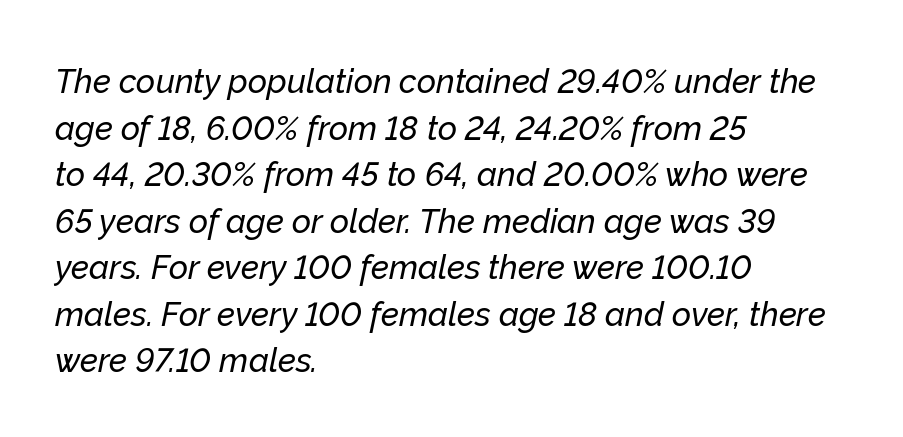
The image shows 33 px text type, italic (leaning right); set left-aligned, normal line spacing (1.41x), normal letter spacing, not underlined; low stroke contrast and a medium x-height.
